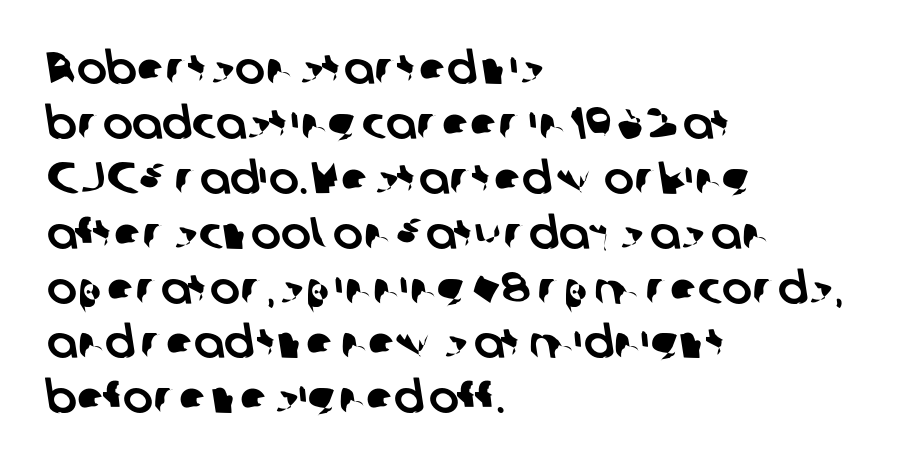
Q: Is the typeface a serif or a sans-serif typeface? A: Sans-serif.
Q: Is the text underlined? A: No.
Q: How is the paragraph aligned? A: Left-aligned.
Q: Is the spacing between letters normal or unusually wide? A: Normal.
Q: Width (condensed, normal, or wide)? A: Normal.
Q: Stroke contrast? A: Low.
Q: x-height? A: Medium.
Q: Monospaced? A: No.
